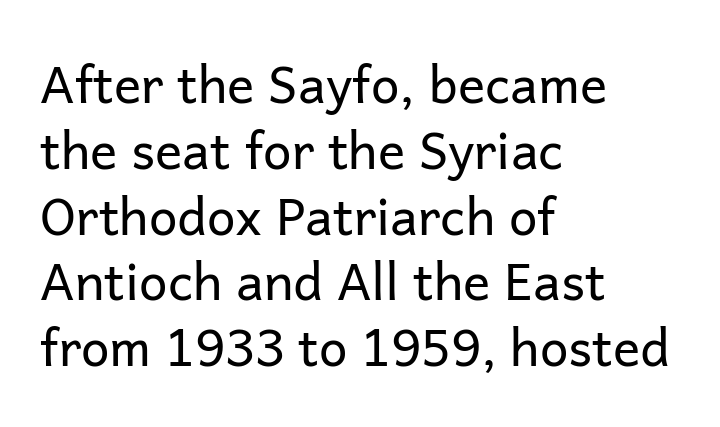
The type sits square on the baseline with zero lean. Nobody drew a line under any word here. Reading down the column, the eye jumps a familiar distance to each next line. Does the copy run flush right? No — it runs flush left. Weight class: somewhere from thin through regular.
